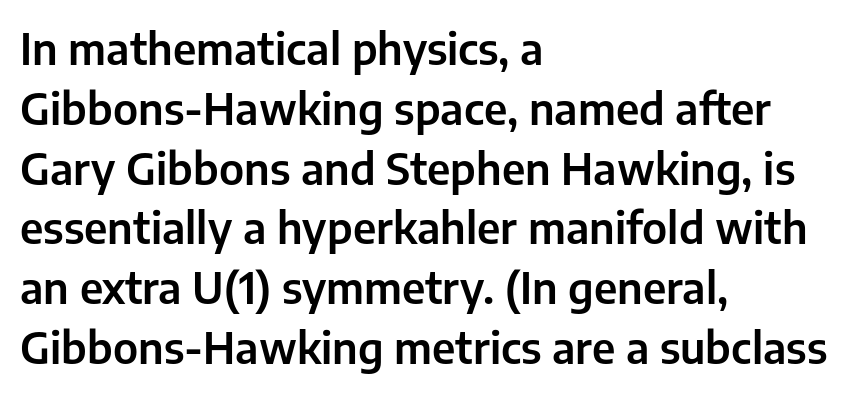
{"serif": "no", "italic": "no", "width": "normal", "stroke_contrast": "low", "x_height": "medium", "monospaced": "no", "underline": "no", "align": "left", "line_spacing": "normal", "line_spacing_ratio": 1.39, "letter_spacing": "normal", "letter_spacing_em": 0.0, "glyph_px": 43}
